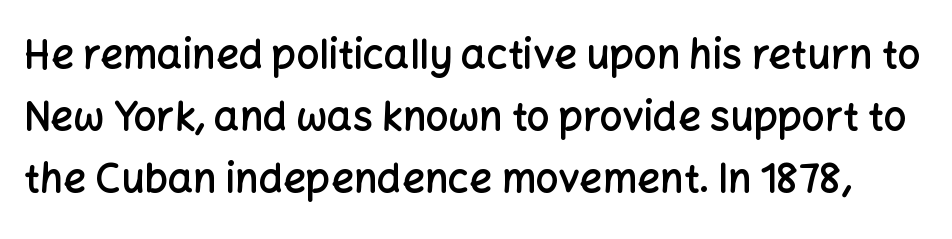
{"serif": "no", "italic": "no", "bold": "semi", "weight": "semibold", "width": "normal", "stroke_contrast": "low", "x_height": "medium", "monospaced": "no", "underline": "no", "line_spacing": "normal", "line_spacing_ratio": 1.55, "letter_spacing": "normal", "letter_spacing_em": 0.0, "glyph_px": 40}
